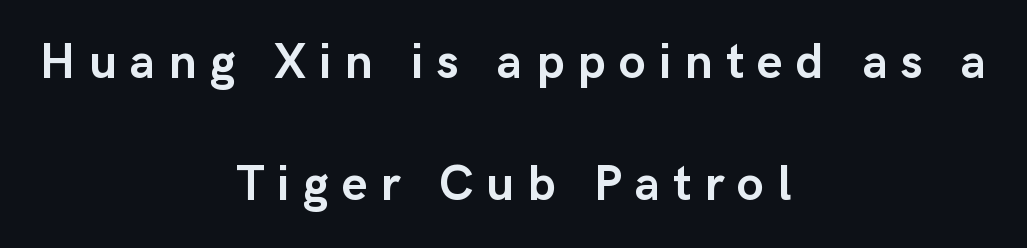
The strip under each line holds only bare page. Whoever set this chose breathing room over compactness in the vertical rhythm. Nothing sits at the stroke ends, so this counts as sans-serif. The line texture is sparse and dotted thanks to wide tracking. Each letter keeps its own natural width here, so spacing adapts to shape. The glyphs have the mass of a bold cut.
